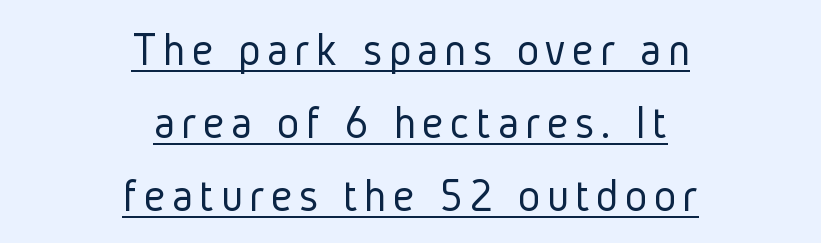
The image shows 47 px light, condensed sans-serif type, upright; set centered, normal line spacing (1.55x), underlined; low stroke contrast and a medium x-height.
